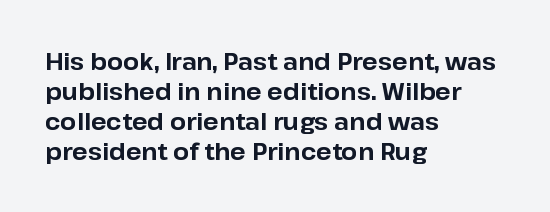
Designer's note — italics off, roman on. Clear beneath every line of the passage. Set as a true bold cut, around the 700 mark. How would I describe the line gaps? Plain and ordinary.
